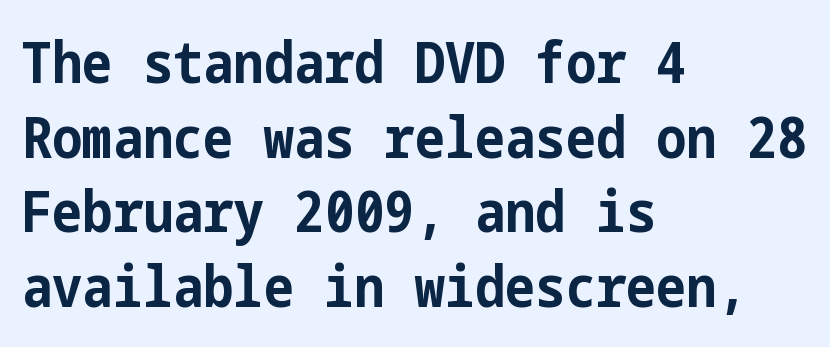
{"serif": "no", "italic": "no", "bold": "yes", "weight": "bold", "width": "condensed", "stroke_contrast": "low", "x_height": "medium", "underline": "no", "align": "left", "line_spacing": "normal", "line_spacing_ratio": 1.31, "letter_spacing": "normal", "letter_spacing_em": 0.0, "glyph_px": 57}
